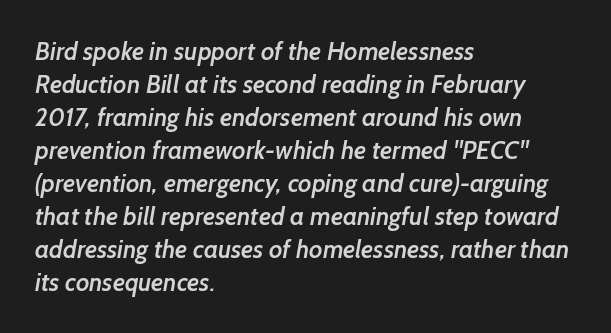
{"bold": "semi", "underline": "no", "align": "left", "line_spacing": "normal", "line_spacing_ratio": 1.32, "letter_spacing": "normal", "letter_spacing_em": 0.0, "glyph_px": 25}
